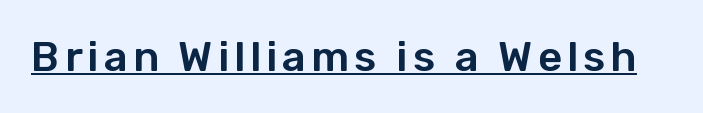
The image shows 42 px sans-serif type, upright; set underlined; low stroke contrast and a medium x-height.
